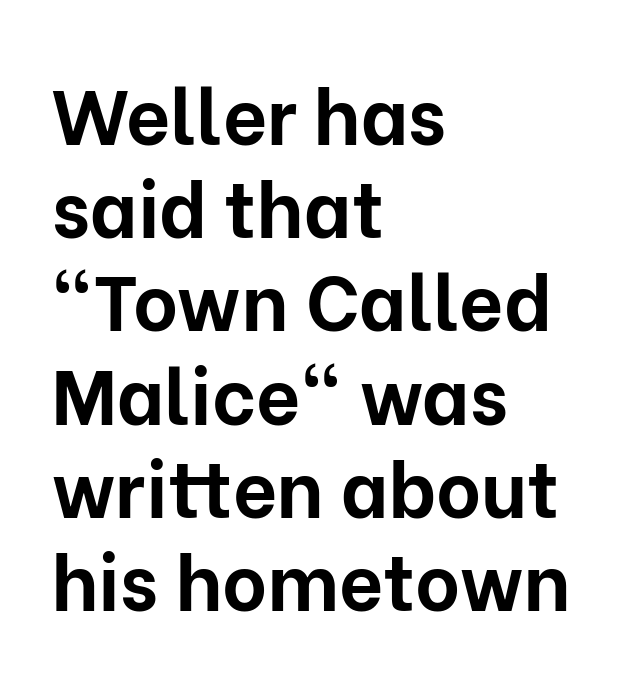
{"serif": "no", "italic": "no", "bold": "yes", "weight": "bold", "width": "normal", "stroke_contrast": "low", "x_height": "medium", "monospaced": "no", "underline": "no", "align": "left", "line_spacing_ratio": 1.21, "letter_spacing": "normal", "letter_spacing_em": 0.0, "glyph_px": 77}
